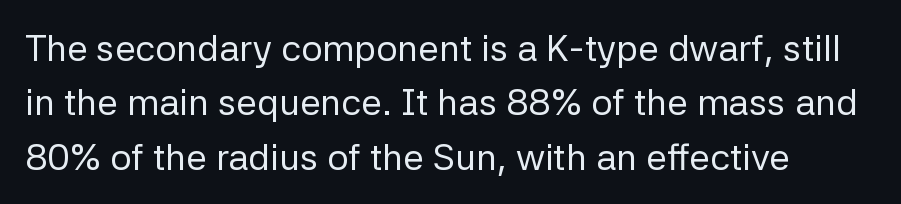
Is this a fixed-width face? No — the glyphs have proportional, varying widths. Bare-footed words on every line. Serifs: no, the terminals of the letterforms are clean. Default kerning and tracking; the words read as compact shapes. Notice how the stems are strictly vertical — no italics here.
